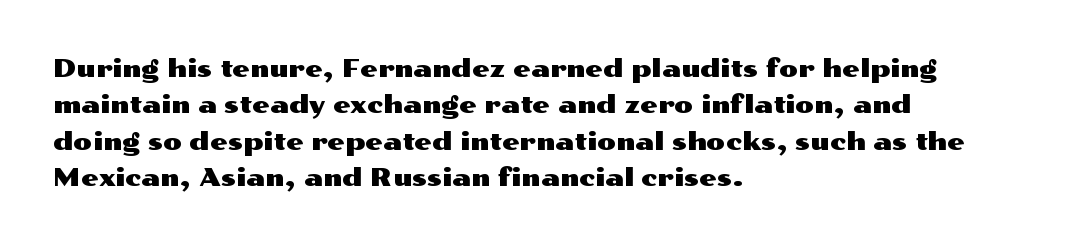
Plain, unruled lines of type. The type is set solid horizontally, with unmodified tracking. Tall strokes in this sample are plumb rather than angled. Regarding leading, the lines here are spaced in the standard way.
